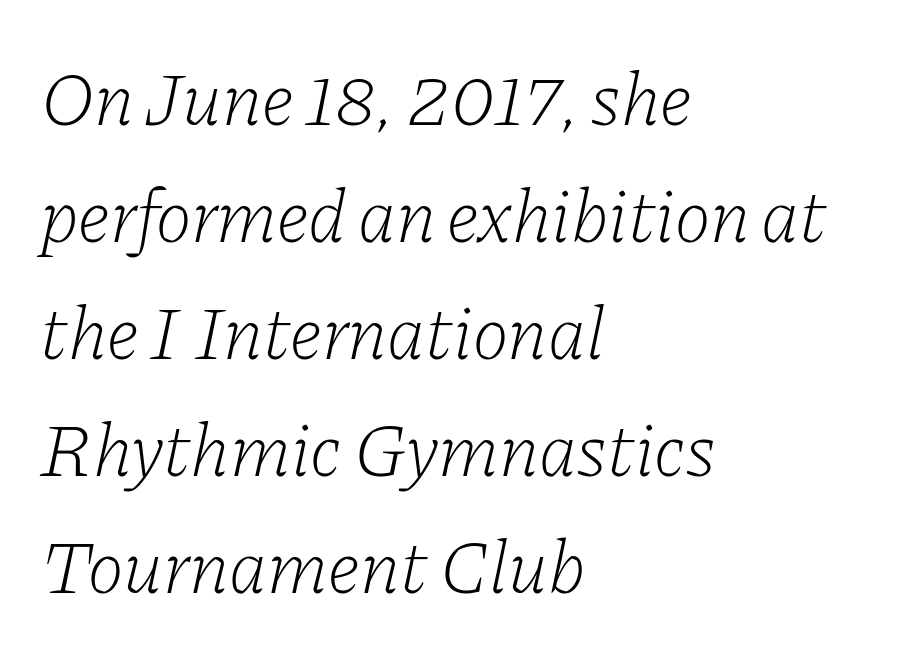
The image shows 76 px light serif type, italic (leaning right); set left-aligned, normal line spacing (1.54x), normal letter spacing, not underlined; low stroke contrast and a medium x-height.
